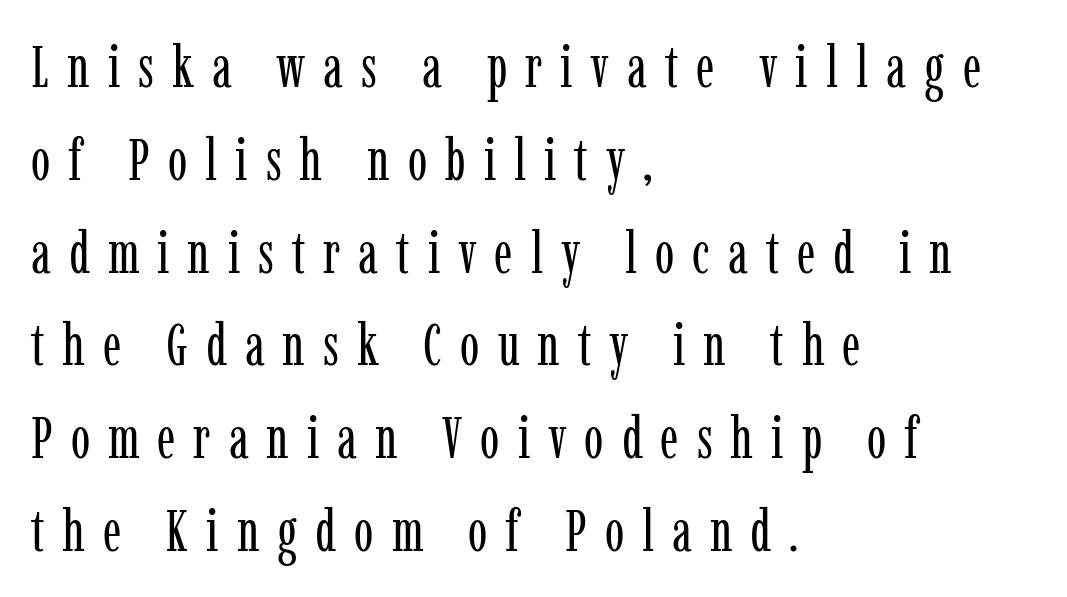
Q: Is the text bold? A: No.
Q: Is the text italic (slanted)? A: No, it is upright.
Q: Is the typeface a serif or a sans-serif typeface? A: Serif.
Q: Is the text underlined? A: No.
Q: How is the paragraph aligned? A: Left-aligned.
Q: Is the spacing between letters normal or unusually wide? A: Unusually wide.
Q: Is the spacing between lines tight, normal or loose? A: Normal.
Q: Width (condensed, normal, or wide)? A: Condensed.
Q: Stroke contrast? A: Low.
Q: x-height? A: Medium.
Q: Monospaced? A: No.
